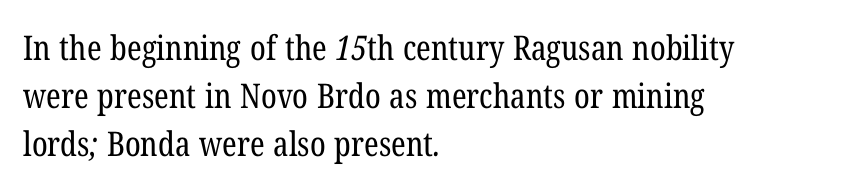
{"serif": "yes", "bold": "no", "weight": "regular", "width": "condensed", "stroke_contrast": "low", "x_height": "medium", "monospaced": "no", "underline": "no", "align": "left", "line_spacing": "normal", "line_spacing_ratio": 1.41, "letter_spacing": "normal", "letter_spacing_em": 0.0, "glyph_px": 34}
